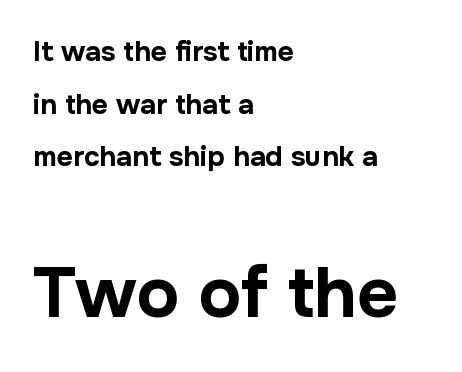
Proportional: the letters do not fall into vertical columns. The specimen omits any rule beneath the text block's lines. Between these two stacked blocks, the lower one wins on size. This sample uses plain, unmodified letter spacing. How heavy is the stroke? Heavy — this is a bold. Regarding serifs, this sample does without them.
